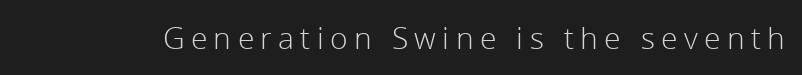
The image shows 30 px light sans-serif type, upright; set unusually wide letter spacing (+0.21 em), not underlined; low stroke contrast and a medium x-height.
